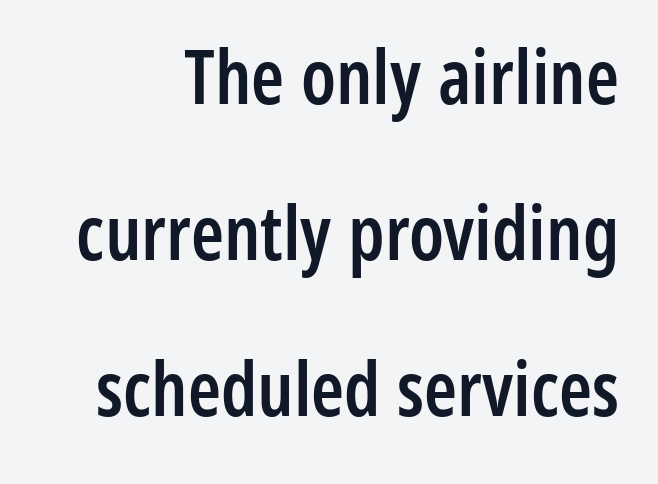
Every row of glyphs terminates at an identical x-position on the right. A great deal of white space separates one row of letters from the next. Spacing between characters is what you'd get straight out of the box. The glyphs are unaccompanied by any horizontal stroke below them.
